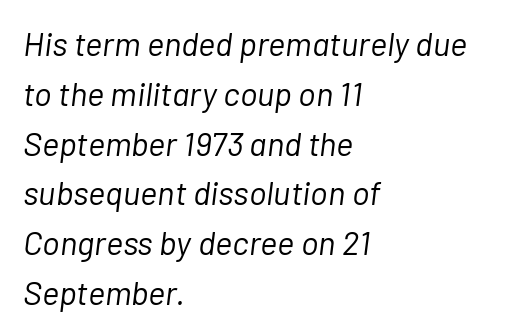
The image shows 33 px light type, italic (leaning right); set left-aligned, normal line spacing (1.51x), normal letter spacing, not underlined; low stroke contrast and a medium x-height.
